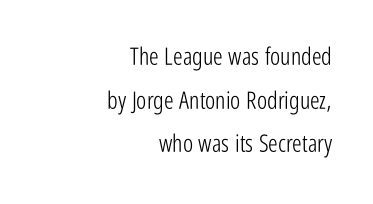
Q: Is the text bold? A: No.
Q: Is the text italic (slanted)? A: No, it is upright.
Q: Is the text underlined? A: No.
Q: How is the paragraph aligned? A: Right-aligned.
Q: Is the spacing between letters normal or unusually wide? A: Normal.
